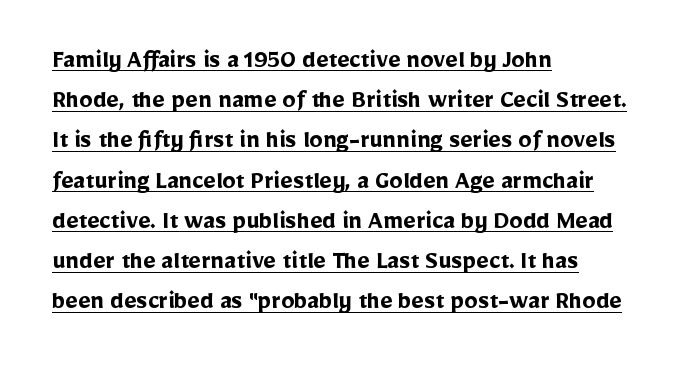
The image shows 27 px bold type, upright; set left-aligned, normal line spacing (1.49x), normal letter spacing, underlined.
